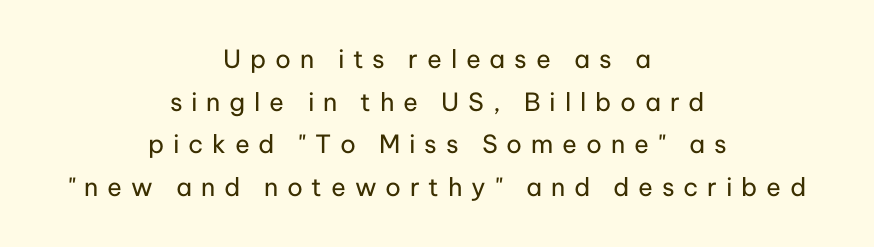
The rendering inserts visible extra space after every character. No heavy texture on the line: the type isn't bold. Posture: upright roman. Is the block centered? Yes — each line is placed symmetrically about the middle. Lines of text with bare space underneath.
